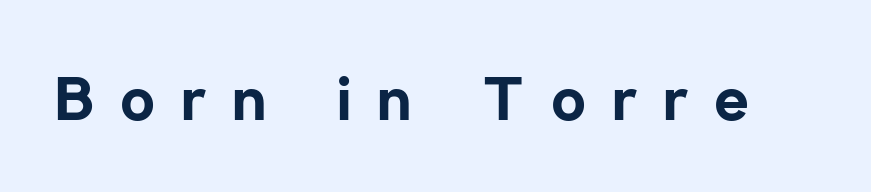
A full-strength bold gives these letters their thick strokes. If you drew a line through each stem, it would be perfectly vertical. Underline: absent. Each letter keeps its own natural width here, so spacing adapts to shape.
